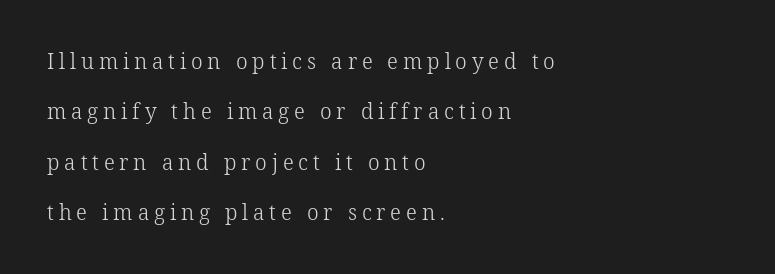
The image shows 21 px text type, upright; set left-aligned, loose line spacing (2.4x), unusually wide letter spacing (+0.23 em), not underlined.
